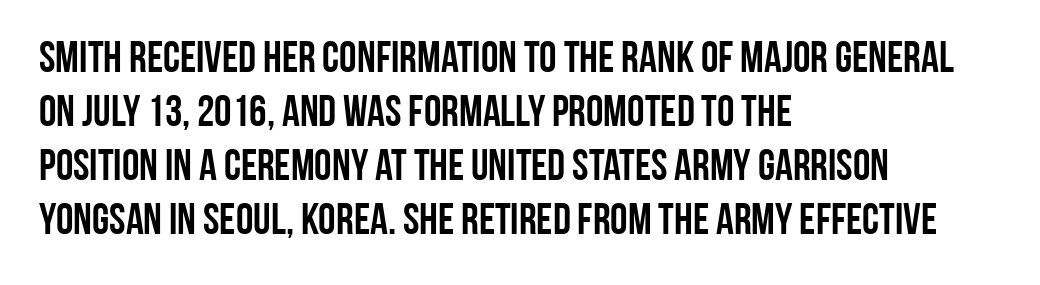
{"serif": "no", "italic": "no", "width": "condensed", "stroke_contrast": "low", "x_height": "large", "monospaced": "no", "underline": "no", "align": "left", "line_spacing_ratio": 1.23, "letter_spacing": "normal", "letter_spacing_em": 0.0, "glyph_px": 44}
